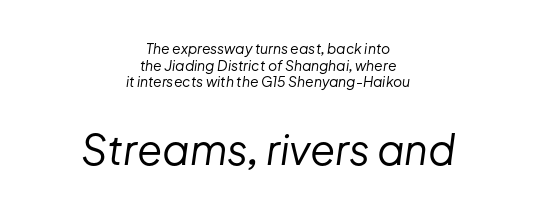
Q: Is the text bold? A: No.
Q: Is the text italic (slanted)? A: Yes, it leans right by about 8 degrees.
Q: Is the text underlined? A: No.
Q: How is the paragraph aligned? A: Centered.
Q: Is the spacing between letters normal or unusually wide? A: Normal.
Q: Which block of text is set in a larger size, the first (top) or the second (bottom)? A: The second (bottom) one.
Q: Width (condensed, normal, or wide)? A: Normal.
Q: Stroke contrast? A: Low.
Q: x-height? A: Medium.
Q: Monospaced? A: No.
